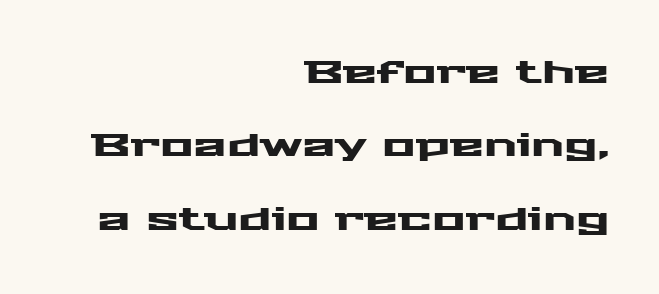
Q: Is the text italic (slanted)? A: No, it is upright.
Q: Is the typeface a serif or a sans-serif typeface? A: Sans-serif.
Q: Is the text underlined? A: No.
Q: How is the paragraph aligned? A: Right-aligned.
Q: Is the spacing between letters normal or unusually wide? A: Normal.
Q: Is the spacing between lines tight, normal or loose? A: Loose.
Q: Width (condensed, normal, or wide)? A: Wide.
Q: Stroke contrast? A: Medium.
Q: x-height? A: Medium.
Q: Monospaced? A: No.
